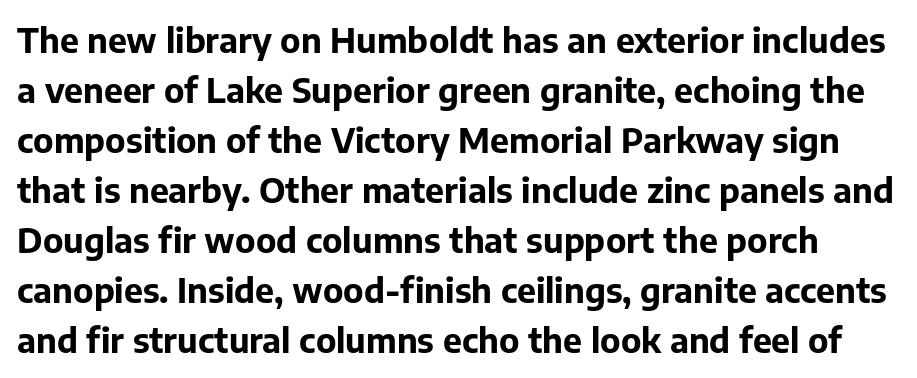
Note the varied advance widths — an 'i' is clearly narrower than an 'm'. This sample keeps an unexceptional amount of space between lines. Characters follow at the spacing the type designer built in. Every stem runs plumb, perpendicular to the baseline. Each glyph is drawn with heavy, bold strokes. No word sits above an underline.
